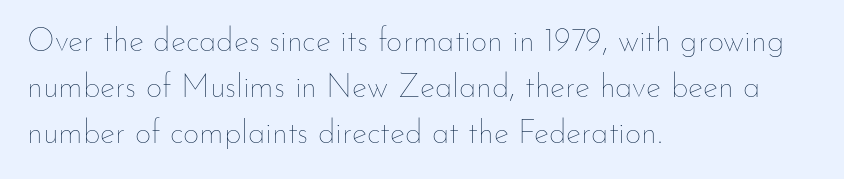
Regarding leading, the lines here are spaced in the standard way. The baseline area is clear. One-word summary of the alignment: left. Spacing verdict: proportional, widths tailored to each character. Style check: upright. Letter spacing: default.
